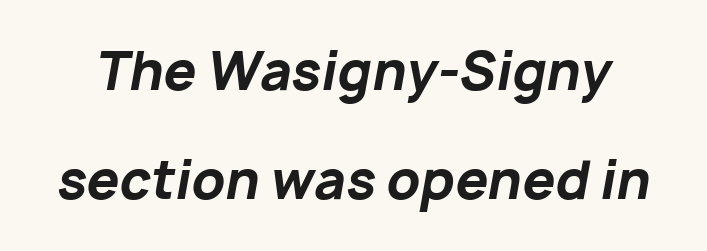
Q: Is the text bold? A: Yes.
Q: Is the text italic (slanted)? A: Yes, it leans right by about 10 degrees.
Q: Is the text underlined? A: No.
Q: Is the spacing between letters normal or unusually wide? A: Normal.
Q: Is the spacing between lines tight, normal or loose? A: Loose.
Q: Width (condensed, normal, or wide)? A: Normal.
Q: Stroke contrast? A: Low.
Q: x-height? A: Medium.
Q: Monospaced? A: No.
